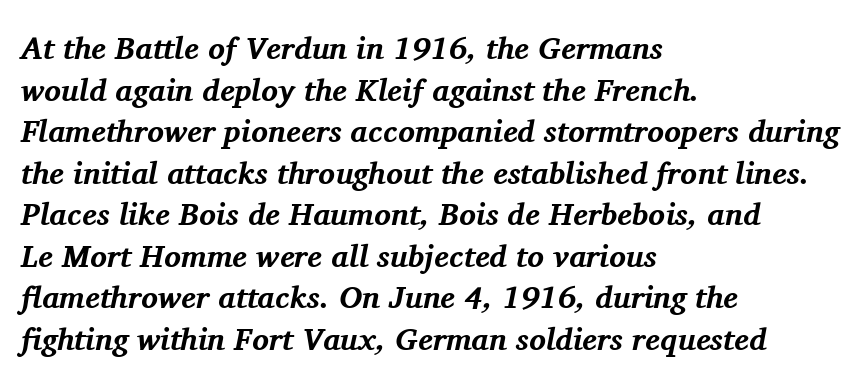
The paragraph has a hard left edge and a soft right edge. To sum up the face: it has serifs. Clear beneath every line of the passage. The passage shown is emphatically bold.
